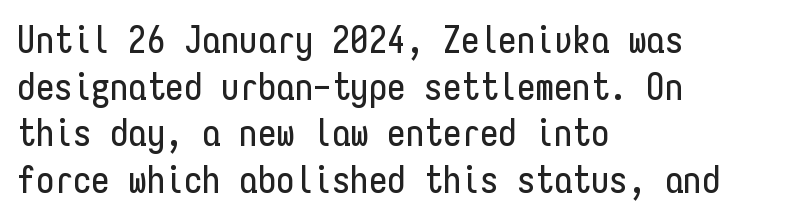
Q: Is the text italic (slanted)? A: No, it is upright.
Q: Is the typeface a serif or a sans-serif typeface? A: Sans-serif.
Q: Is the text underlined? A: No.
Q: How is the paragraph aligned? A: Left-aligned.
Q: Is the spacing between letters normal or unusually wide? A: Normal.
Q: Is the spacing between lines tight, normal or loose? A: Normal.
Q: Width (condensed, normal, or wide)? A: Condensed.
Q: Stroke contrast? A: Low.
Q: x-height? A: Medium.
Q: Monospaced? A: Yes.
